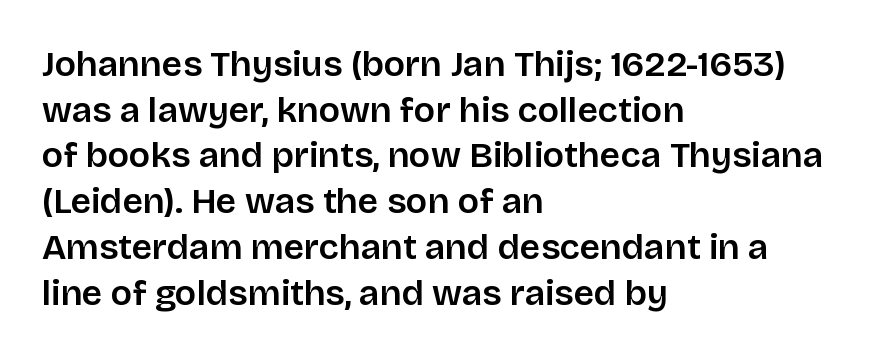
{"serif": "no", "italic": "no", "bold": "semi", "weight": "semibold", "width": "normal", "stroke_contrast": "low", "x_height": "large", "monospaced": "no", "underline": "no", "align": "left", "line_spacing": "normal", "line_spacing_ratio": 1.27, "letter_spacing": "normal", "letter_spacing_em": 0.0, "glyph_px": 36}
